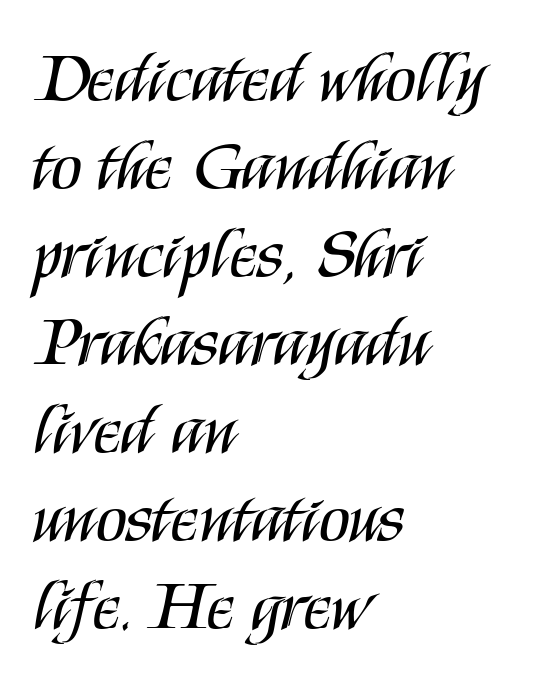
{"serif": "no", "bold": "no", "weight": "regular", "width": "condensed", "stroke_contrast": "medium", "x_height": "large", "monospaced": "no", "underline": "no", "align": "left", "line_spacing_ratio": 1.24, "letter_spacing": "normal", "letter_spacing_em": 0.0, "glyph_px": 71}
